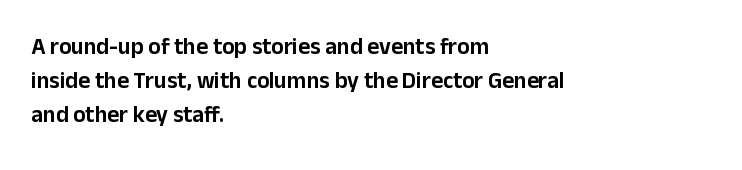
The image shows 23 px text type, upright; set left-aligned, normal line spacing (1.47x), normal letter spacing, not underlined.
